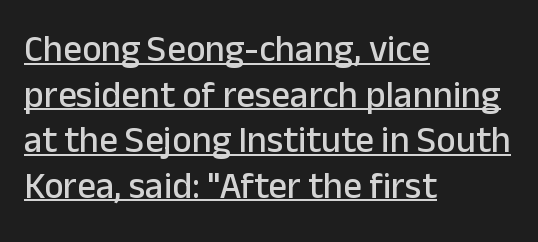
Q: Is the text italic (slanted)? A: No, it is upright.
Q: Is the typeface a serif or a sans-serif typeface? A: Sans-serif.
Q: Is the text underlined? A: Yes.
Q: How is the paragraph aligned? A: Left-aligned.
Q: Is the spacing between letters normal or unusually wide? A: Normal.
Q: Width (condensed, normal, or wide)? A: Normal.
Q: Stroke contrast? A: Low.
Q: x-height? A: Medium.
Q: Monospaced? A: No.
